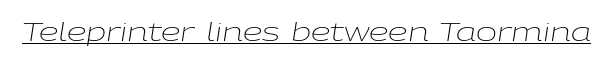
Q: Is the text bold? A: No.
Q: Is the text italic (slanted)? A: Yes, it leans right by about 9 degrees.
Q: Is the text underlined? A: Yes.
Q: Is the spacing between letters normal or unusually wide? A: Normal.
